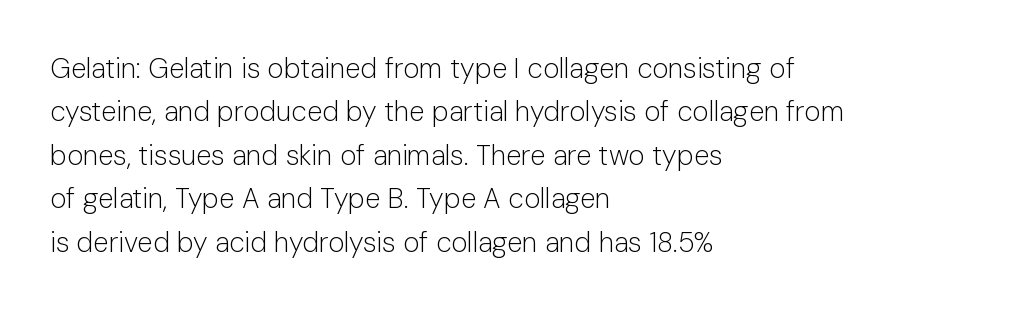
{"serif": "no", "italic": "no", "bold": "no", "weight": "light", "width": "normal", "stroke_contrast": "low", "x_height": "medium", "monospaced": "no", "underline": "no", "align": "left", "line_spacing": "normal", "line_spacing_ratio": 1.55, "letter_spacing": "normal", "letter_spacing_em": 0.0, "glyph_px": 28}
